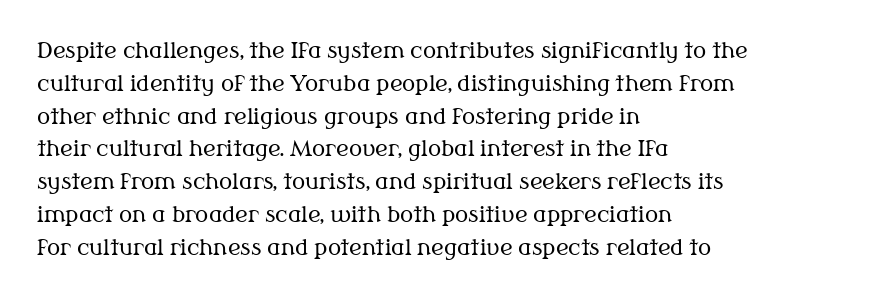
The image shows 22 px text type, upright; set left-aligned, normal line spacing (1.49x), normal letter spacing, not underlined.
